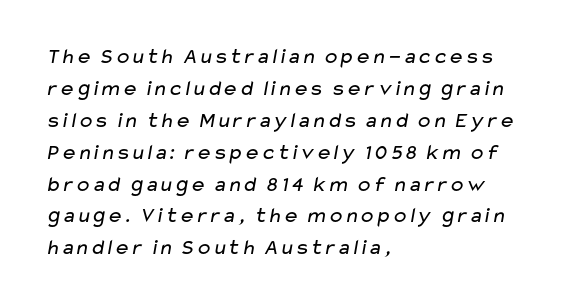
Q: Is the text bold? A: No.
Q: Is the text underlined? A: No.
Q: How is the paragraph aligned? A: Left-aligned.
Q: Is the spacing between letters normal or unusually wide? A: Normal.
Q: Is the spacing between lines tight, normal or loose? A: Normal.
